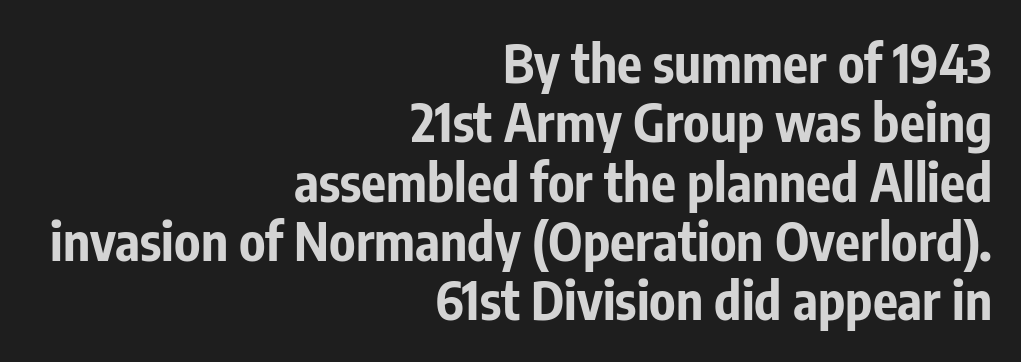
Q: Is the text bold? A: Yes.
Q: Is the text italic (slanted)? A: No, it is upright.
Q: Is the typeface a serif or a sans-serif typeface? A: Sans-serif.
Q: Is the text underlined? A: No.
Q: How is the paragraph aligned? A: Right-aligned.
Q: Is the spacing between letters normal or unusually wide? A: Normal.
Q: Is the spacing between lines tight, normal or loose? A: Tight.
Q: Width (condensed, normal, or wide)? A: Condensed.
Q: Stroke contrast? A: Low.
Q: x-height? A: Medium.
Q: Monospaced? A: No.
